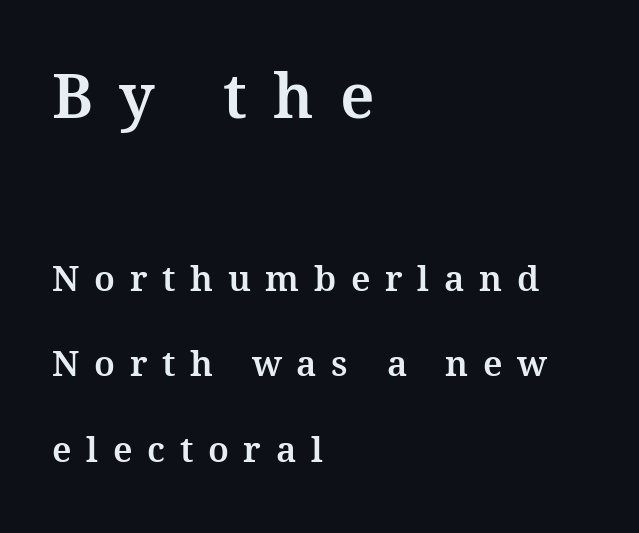
The image shows 62 px serif type, upright; set left-aligned, loose line spacing (2.44x), unusually wide letter spacing (+0.42 em), not underlined; the first (top) block is 1.77x larger; medium stroke contrast and a medium x-height.
